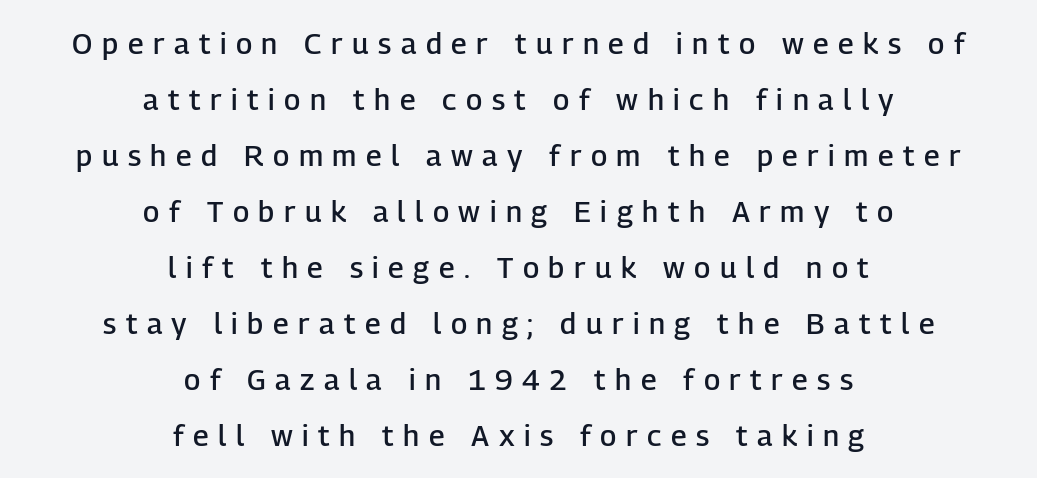
Q: Is the text bold? A: Semi-bold.
Q: Is the text italic (slanted)? A: No, it is upright.
Q: Is the typeface a serif or a sans-serif typeface? A: Sans-serif.
Q: Is the text underlined? A: No.
Q: How is the paragraph aligned? A: Centered.
Q: Is the spacing between letters normal or unusually wide? A: Unusually wide.
Q: Is the spacing between lines tight, normal or loose? A: Loose.
Q: Width (condensed, normal, or wide)? A: Normal.
Q: Stroke contrast? A: Low.
Q: x-height? A: Medium.
Q: Monospaced? A: No.
